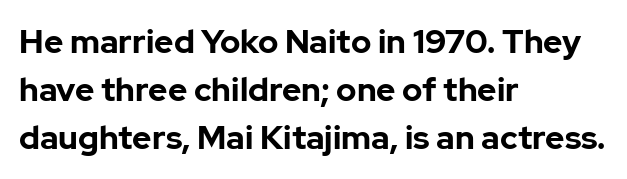
The image shows 33 px bold sans-serif type, upright; set left-aligned, normal line spacing (1.45x), normal letter spacing, not underlined; low stroke contrast and a medium x-height.
